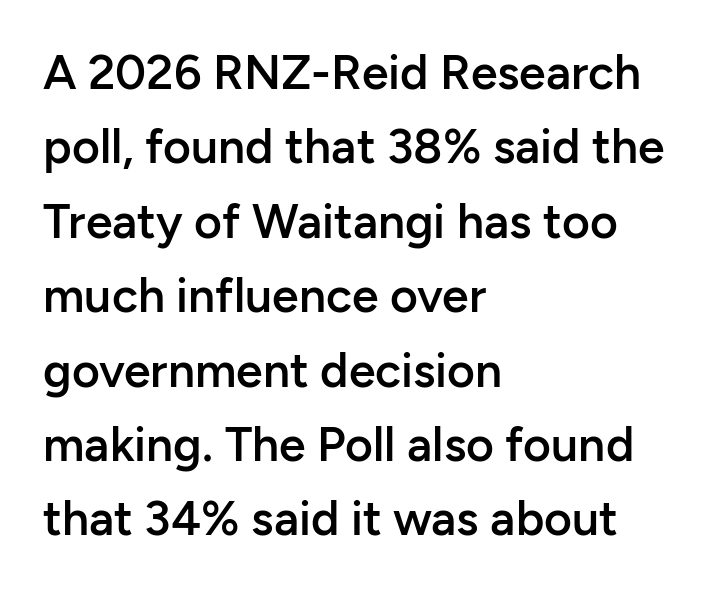
{"serif": "no", "italic": "no", "bold": "semi", "weight": "semibold", "width": "normal", "stroke_contrast": "low", "x_height": "medium", "monospaced": "no", "underline": "no", "align": "left", "line_spacing": "normal", "line_spacing_ratio": 1.55, "letter_spacing": "normal", "letter_spacing_em": 0.0, "glyph_px": 48}
